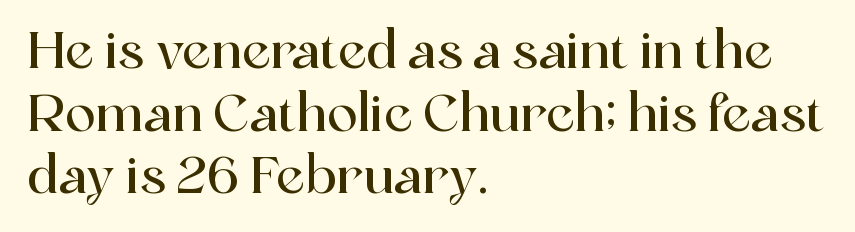
{"serif": "yes", "italic": "no", "width": "normal", "x_height": "medium", "monospaced": "no", "underline": "no", "align": "left", "line_spacing_ratio": 1.23, "letter_spacing": "normal", "letter_spacing_em": 0.0, "glyph_px": 51}
